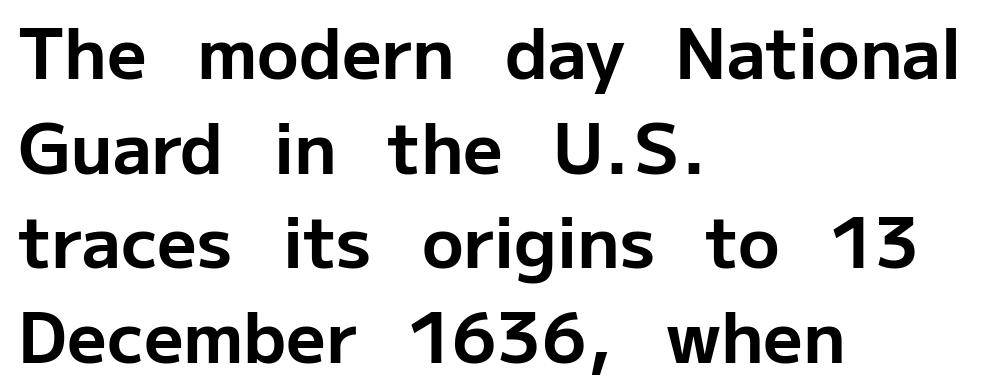
Q: Is the text bold? A: Yes.
Q: Is the text italic (slanted)? A: No, it is upright.
Q: Is the typeface a serif or a sans-serif typeface? A: Sans-serif.
Q: Is the text underlined? A: No.
Q: How is the paragraph aligned? A: Left-aligned.
Q: Is the spacing between letters normal or unusually wide? A: Normal.
Q: Is the spacing between lines tight, normal or loose? A: Normal.
Q: Width (condensed, normal, or wide)? A: Normal.
Q: Stroke contrast? A: Low.
Q: x-height? A: Medium.
Q: Monospaced? A: No.
